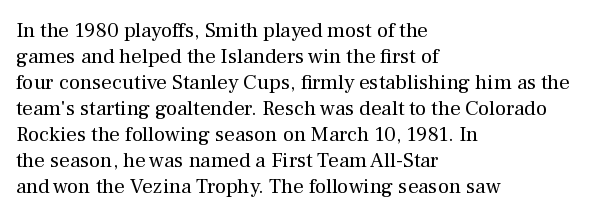
Q: Is the text bold? A: No.
Q: Is the text italic (slanted)? A: No, it is upright.
Q: Is the text underlined? A: No.
Q: How is the paragraph aligned? A: Left-aligned.
Q: Is the spacing between letters normal or unusually wide? A: Normal.
